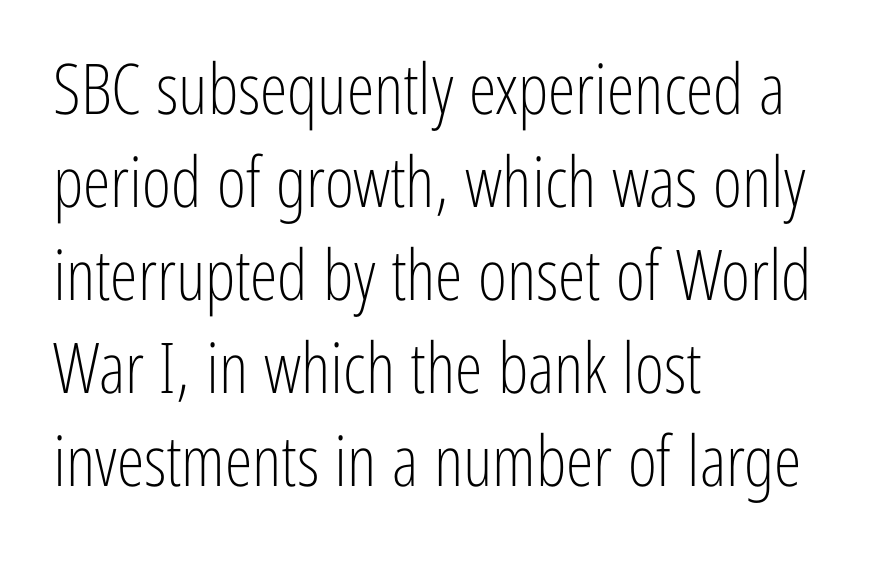
Every row of glyphs begins at an identical x-position on the left. The passage shown stacks its lines at a standard gap. The letters advance in unequal steps, a hallmark of proportional type. This rendering employs a face without finishing strokes, i.e., a sans-serif. Standard letterfit; no display-style spreading of the glyphs. Counters stay open thanks to moderate or lighter strokes.
